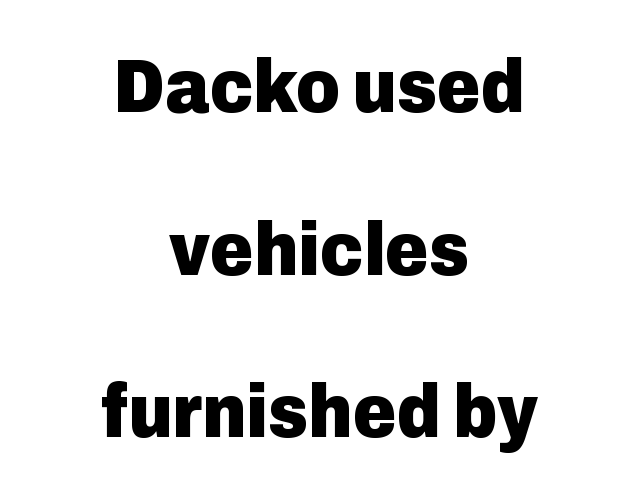
The image shows 75 px heavy sans-serif type, upright; set centered, loose line spacing (2.17x), normal letter spacing, not underlined; low stroke contrast and a medium x-height.
